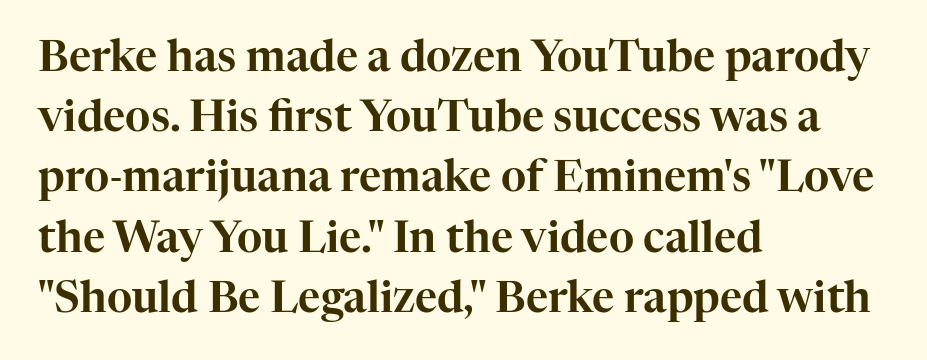
Q: Is the text italic (slanted)? A: No, it is upright.
Q: Is the typeface a serif or a sans-serif typeface? A: Serif.
Q: Is the text underlined? A: No.
Q: How is the paragraph aligned? A: Left-aligned.
Q: Is the spacing between letters normal or unusually wide? A: Normal.
Q: Is the spacing between lines tight, normal or loose? A: Normal.
Q: Width (condensed, normal, or wide)? A: Normal.
Q: Stroke contrast? A: High.
Q: x-height? A: Medium.
Q: Monospaced? A: No.
